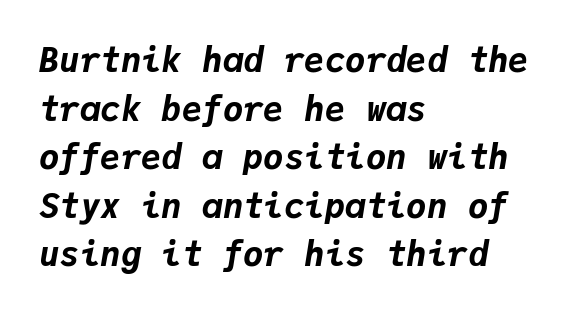
The image shows 34 px bold type, italic (leaning right), monospaced; set left-aligned, normal line spacing (1.43x), normal letter spacing, not underlined; low stroke contrast and a medium x-height.
